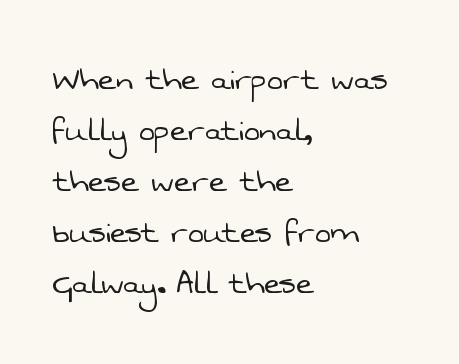
The image shows 38 px light sans-serif type; set left-aligned, normal line spacing (1.34x), normal letter spacing, not underlined; low stroke contrast and a medium x-height.
